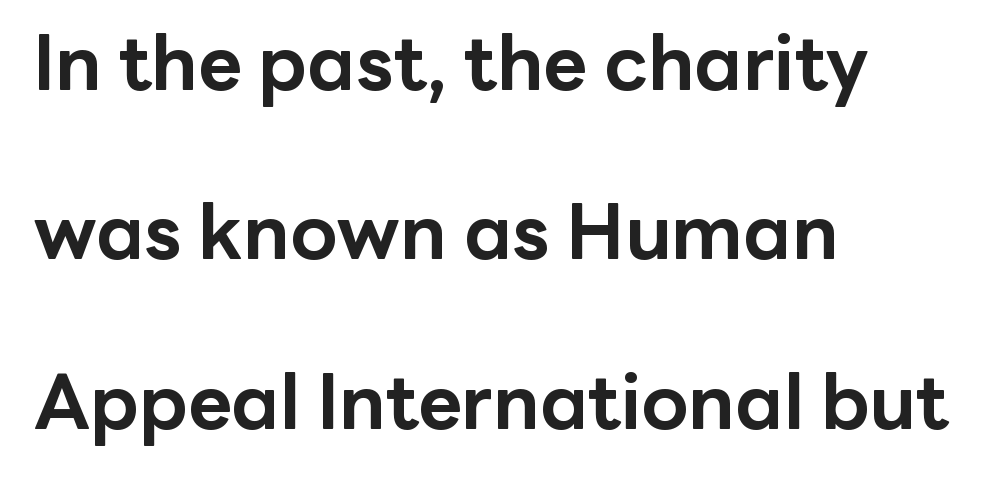
Unmarked baselines from the first word to the last. Students, note that the glyphs here touch the page at normal intervals. A great deal of white space separates one row of letters from the next. Plenty of ink on the page — the face is bold. The typography opts for an upright posture over an oblique one. The type family on display is of the sans-serif kind.
